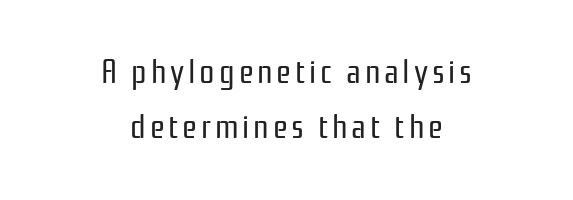
Q: Is the text bold? A: No.
Q: Is the text italic (slanted)? A: No, it is upright.
Q: Is the typeface a serif or a sans-serif typeface? A: Sans-serif.
Q: Is the text underlined? A: No.
Q: How is the paragraph aligned? A: Centered.
Q: Is the spacing between lines tight, normal or loose? A: Normal.
Q: Width (condensed, normal, or wide)? A: Condensed.
Q: Stroke contrast? A: Low.
Q: x-height? A: Medium.
Q: Monospaced? A: No.
